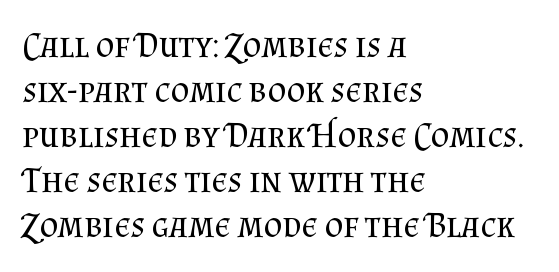
The image shows 36 px regular-weight serif type, upright; set left-aligned, normal line spacing (1.25x), normal letter spacing, not underlined; medium stroke contrast and a small x-height.
